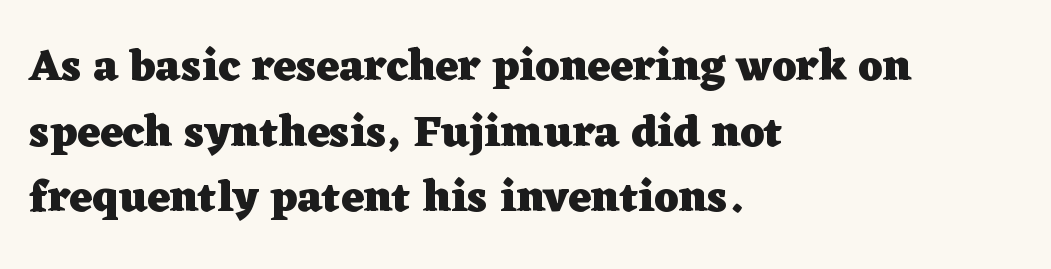
Caption: standard tracking, unaltered. In CSS terms this would be text-align: left. No italicization has been applied; the sample stays upright. Its strokes are broad and dark, the hallmark of bold type. Type style note: has serifs.
